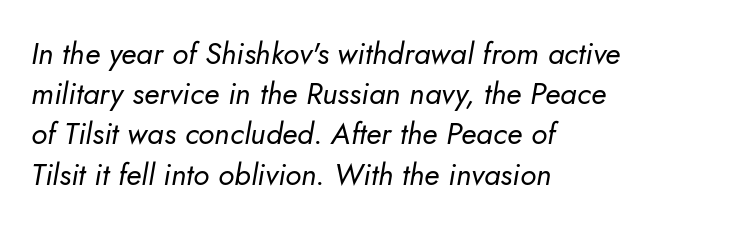
{"italic": "yes", "lean": "right", "slant_degrees": 5, "bold": "no", "weight": "regular", "width": "normal", "stroke_contrast": "low", "x_height": "small", "monospaced": "no", "underline": "no", "align": "left", "line_spacing": "normal", "line_spacing_ratio": 1.34, "letter_spacing": "normal", "letter_spacing_em": 0.0, "glyph_px": 30}
